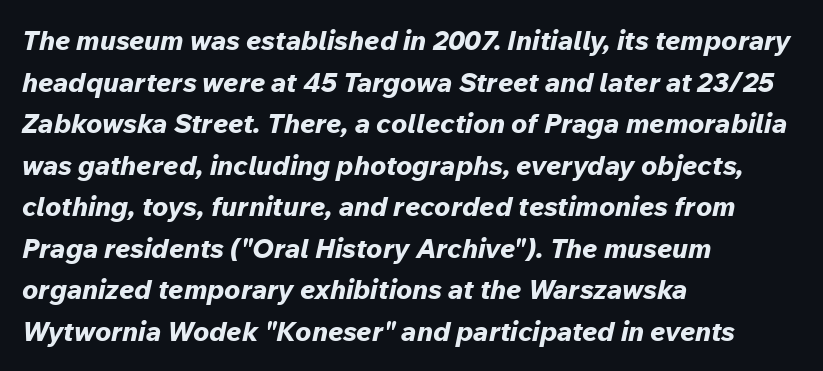
Q: Is the text bold? A: Yes.
Q: Is the text italic (slanted)? A: Yes, it leans right by about 12 degrees.
Q: Is the text underlined? A: No.
Q: How is the paragraph aligned? A: Left-aligned.
Q: Is the spacing between letters normal or unusually wide? A: Normal.
Q: Is the spacing between lines tight, normal or loose? A: Normal.
